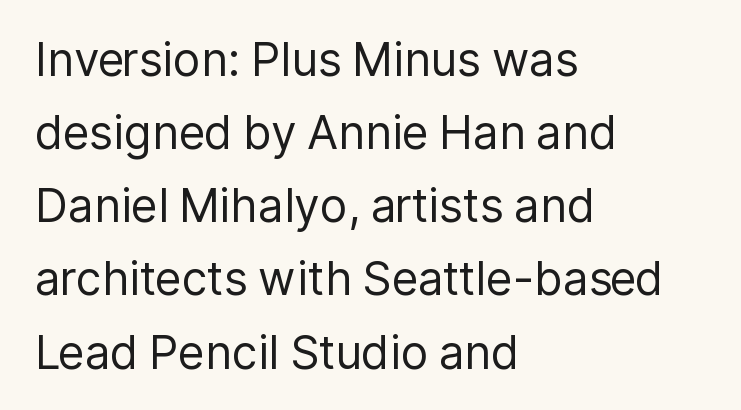
The paragraph has a hard left edge and a soft right edge. Summary of weight: not heavy and not bold. Is this a fixed-width face? No — the glyphs have proportional, varying widths. A roman cut, with each character standing at attention. Regular leading. Honestly, the letter spacing is just normal — you wouldn't notice it.
